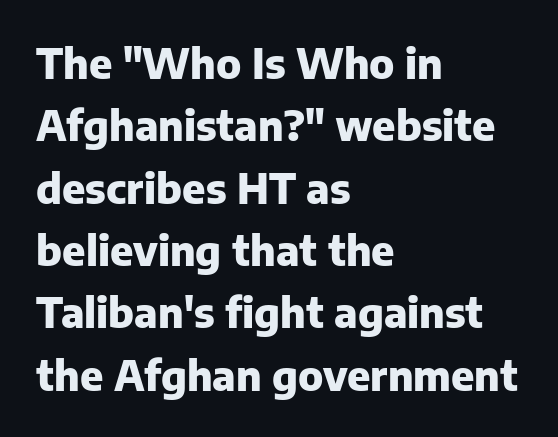
Q: Is the text bold? A: Yes.
Q: Is the text italic (slanted)? A: No, it is upright.
Q: Is the typeface a serif or a sans-serif typeface? A: Sans-serif.
Q: Is the text underlined? A: No.
Q: How is the paragraph aligned? A: Left-aligned.
Q: Is the spacing between letters normal or unusually wide? A: Normal.
Q: Is the spacing between lines tight, normal or loose? A: Normal.
Q: Width (condensed, normal, or wide)? A: Normal.
Q: Stroke contrast? A: Low.
Q: x-height? A: Medium.
Q: Monospaced? A: No.
